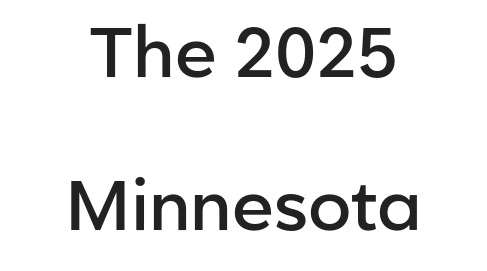
{"serif": "no", "italic": "no", "bold": "semi", "weight": "semibold", "width": "normal", "stroke_contrast": "low", "x_height": "medium", "monospaced": "no", "underline": "no", "align": "center", "line_spacing": "loose", "line_spacing_ratio": 2.19, "letter_spacing": "normal", "letter_spacing_em": 0.0, "glyph_px": 70}
